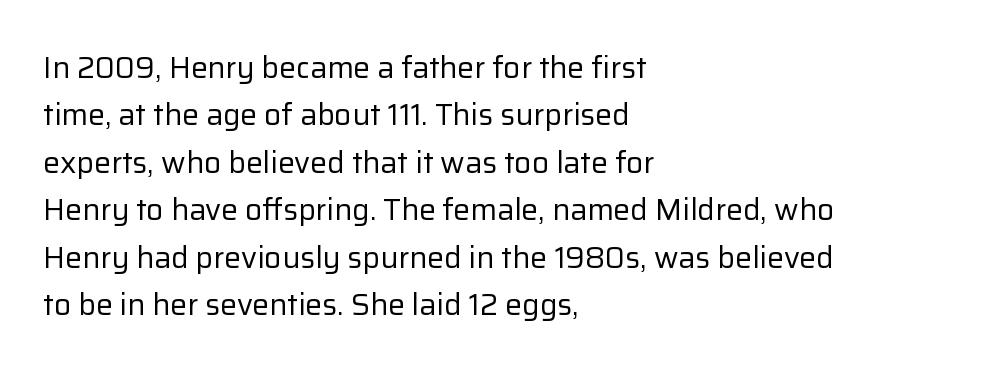
The gaps between neighbouring characters are ordinary and unremarkable. This sample is left-justified, so line endings fall wherever the words run out. Does the type have serifs? No, each stem ends abruptly. Honestly, there is no underline to notice here at all. No heavy texture on the line: the type isn't bold.
